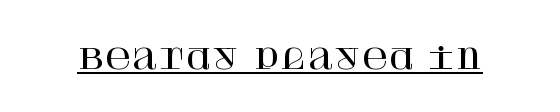
Q: Is the text italic (slanted)? A: No, it is upright.
Q: Is the typeface a serif or a sans-serif typeface? A: Serif.
Q: Is the text underlined? A: Yes.
Q: Is the spacing between letters normal or unusually wide? A: Normal.
Q: Width (condensed, normal, or wide)? A: Normal.
Q: Stroke contrast? A: High.
Q: x-height? A: Large.
